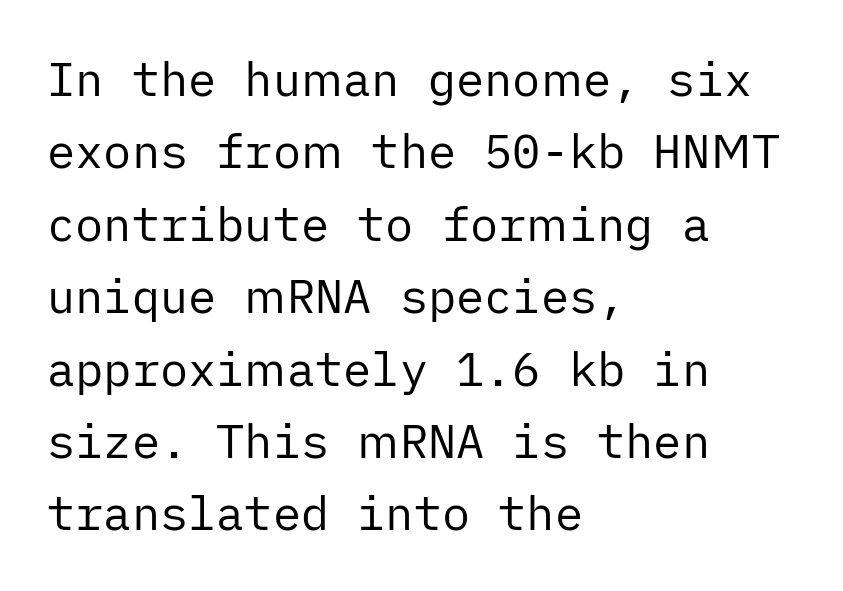
The image shows 47 px regular-weight sans-serif type, upright; set left-aligned, normal line spacing (1.54x), normal letter spacing, not underlined; low stroke contrast and a medium x-height.
